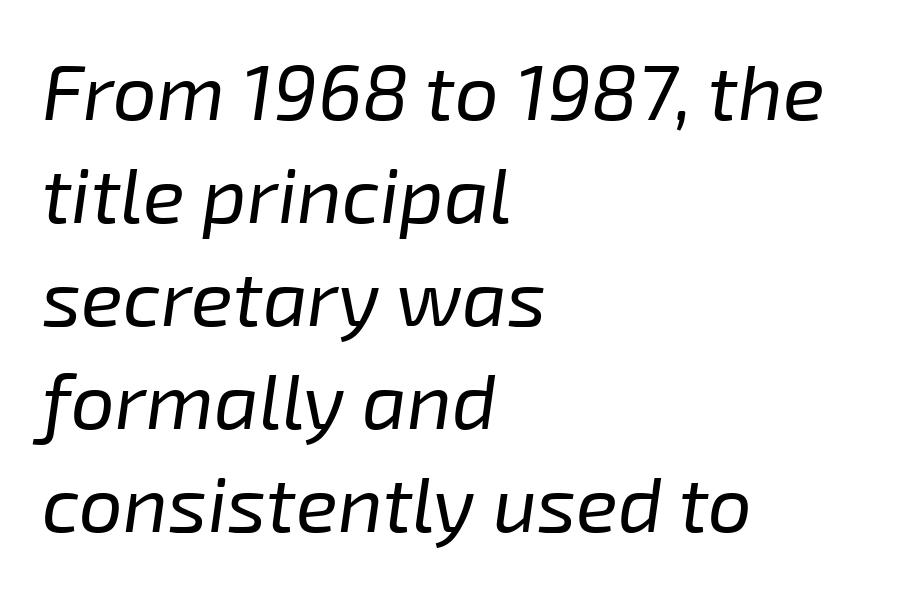
The image shows 78 px regular-weight type, italic (leaning right); set left-aligned, normal line spacing (1.32x), normal letter spacing, not underlined; low stroke contrast and a medium x-height.
